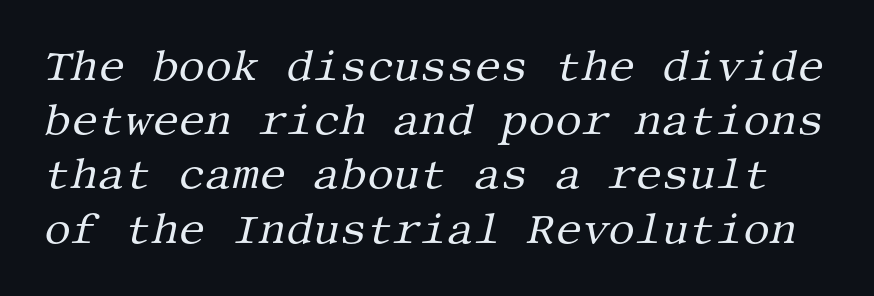
The type family on display is of the serif kind. Standard letterfit; no display-style spreading of the glyphs. Decoration check: the copy has no underline. Interline gaps are of average width in this sample. This is not heavy type; no bold has been used. An italicized treatment has been applied to the whole sample.
